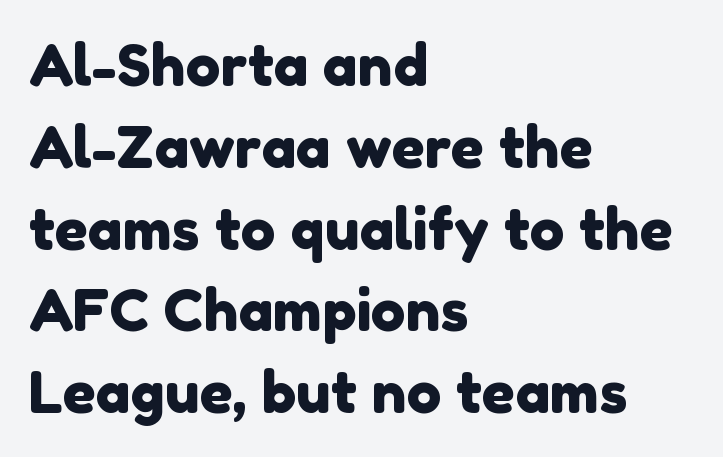
Is this a fixed-width face? No — the glyphs have proportional, varying widths. Baseline-to-baseline distance is the conventional proportion of letter height. This rendering uses left alignment, leaving the right contour irregular. Quick note: underline off.
